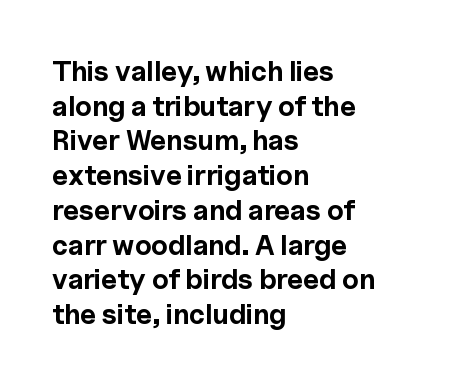
Think of a printed novel: that variable character pitch is what you see here. You'd pick this weight for a headline — it's a proper bold. The glyphs are unaccompanied by any horizontal stroke below them. Alignment: flush left.
